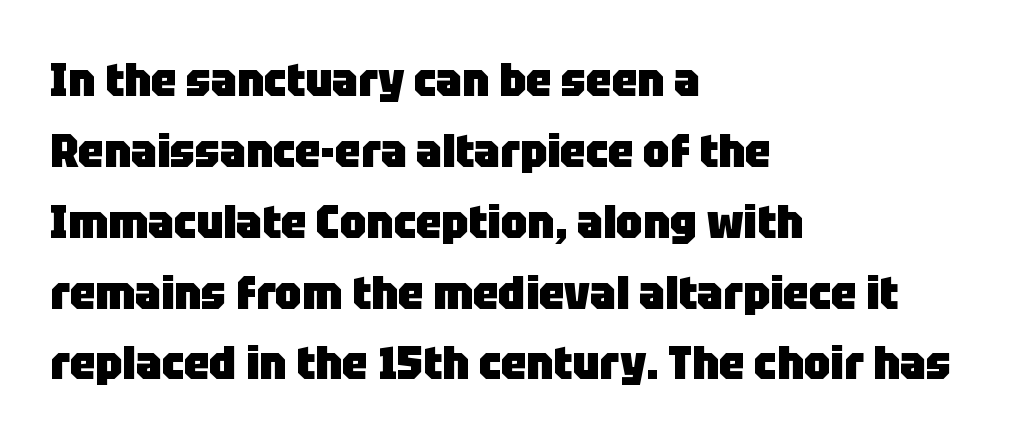
The image shows 46 px heavy sans-serif type, upright; set left-aligned, normal line spacing (1.54x), normal letter spacing, not underlined; low stroke contrast and a large x-height.
